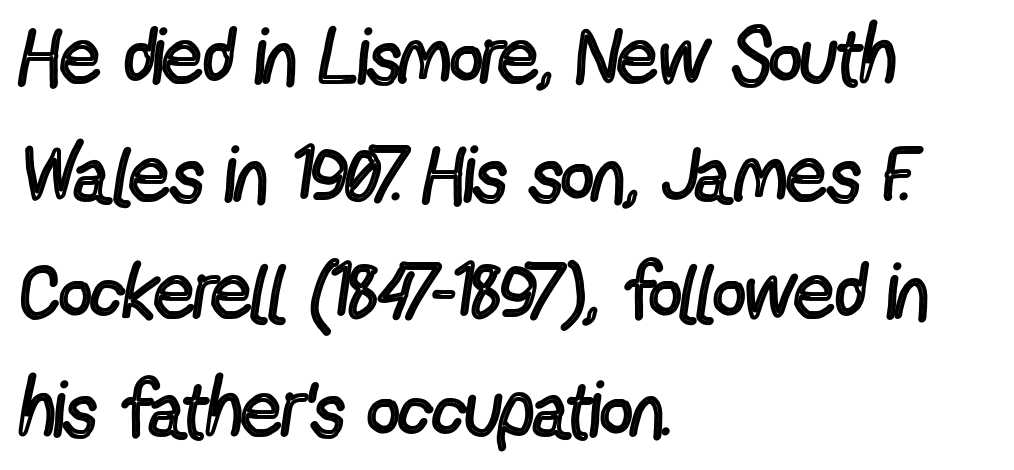
Q: Is the text bold? A: No.
Q: Is the typeface a serif or a sans-serif typeface? A: Sans-serif.
Q: Is the text underlined? A: No.
Q: How is the paragraph aligned? A: Left-aligned.
Q: Is the spacing between letters normal or unusually wide? A: Normal.
Q: Is the spacing between lines tight, normal or loose? A: Normal.
Q: Width (condensed, normal, or wide)? A: Condensed.
Q: x-height? A: Medium.
Q: Monospaced? A: No.
